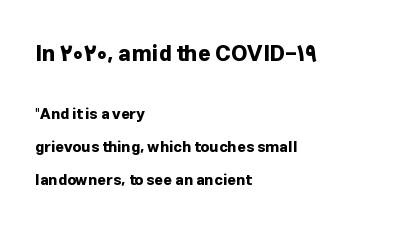
Short and long lines alike share a common starting point at left. No extra tracking has been applied to these lines. This rendering features lettering with no underline. The face used here has the dense, thick strokes of a bold.
